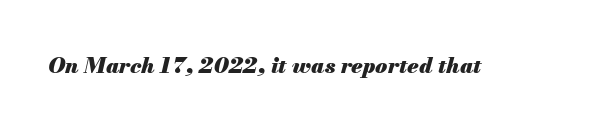
Q: Is the text bold? A: Yes.
Q: Is the text italic (slanted)? A: Yes, it leans right by about 13 degrees.
Q: Is the text underlined? A: No.
Q: Is the spacing between letters normal or unusually wide? A: Normal.
